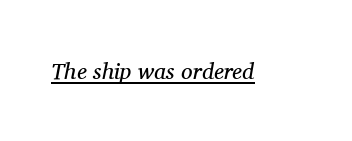
The image shows 23 px text type, italic (leaning right); set normal letter spacing, underlined.
